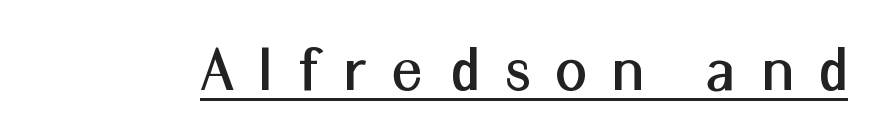
The image shows 69 px sans-serif type, upright; set unusually wide letter spacing (+0.39 em), underlined; medium stroke contrast and a medium x-height.
